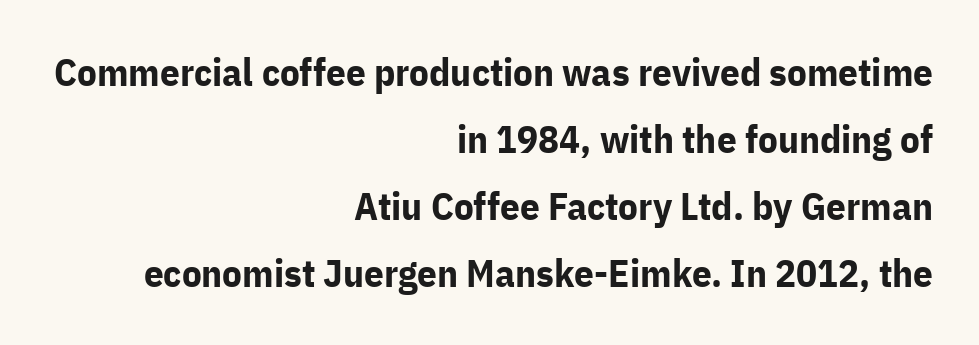
{"serif": "no", "italic": "no", "bold": "yes", "weight": "bold", "width": "normal", "stroke_contrast": "low", "x_height": "medium", "monospaced": "no", "underline": "no", "align": "right", "line_spacing_ratio": 1.72, "letter_spacing": "normal", "letter_spacing_em": 0.0, "glyph_px": 39}
